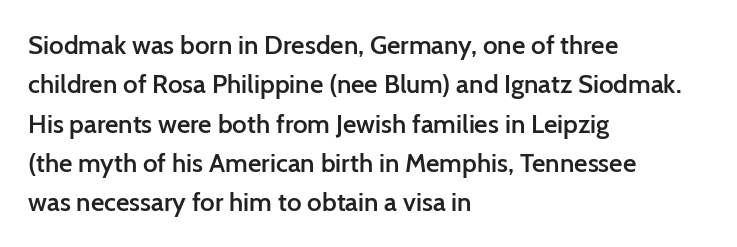
{"italic": "no", "bold": "semi", "underline": "no", "align": "left", "line_spacing": "normal", "line_spacing_ratio": 1.51, "letter_spacing": "normal", "letter_spacing_em": 0.0, "glyph_px": 26}
